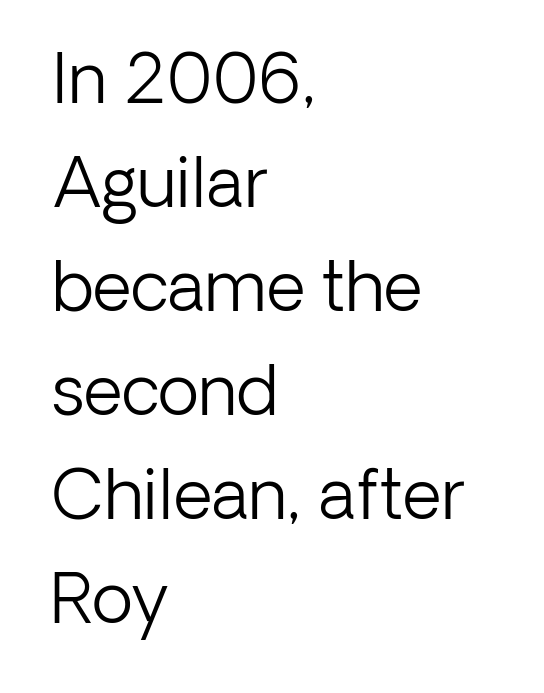
{"serif": "no", "italic": "no", "bold": "no", "weight": "light", "width": "normal", "stroke_contrast": "low", "x_height": "medium", "monospaced": "no", "underline": "no", "align": "left", "line_spacing": "normal", "line_spacing_ratio": 1.53, "letter_spacing": "normal", "letter_spacing_em": 0.0, "glyph_px": 68}
